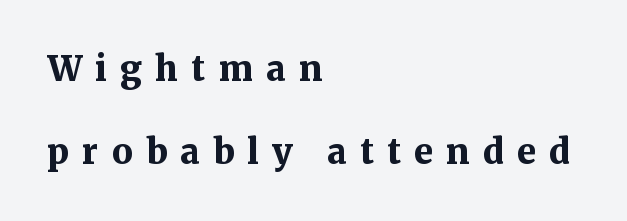
Q: Is the text bold? A: Yes.
Q: Is the text italic (slanted)? A: No, it is upright.
Q: Is the typeface a serif or a sans-serif typeface? A: Serif.
Q: Is the text underlined? A: No.
Q: How is the paragraph aligned? A: Left-aligned.
Q: Is the spacing between letters normal or unusually wide? A: Unusually wide.
Q: Is the spacing between lines tight, normal or loose? A: Loose.
Q: Width (condensed, normal, or wide)? A: Normal.
Q: Stroke contrast? A: Medium.
Q: x-height? A: Medium.
Q: Monospaced? A: No.
